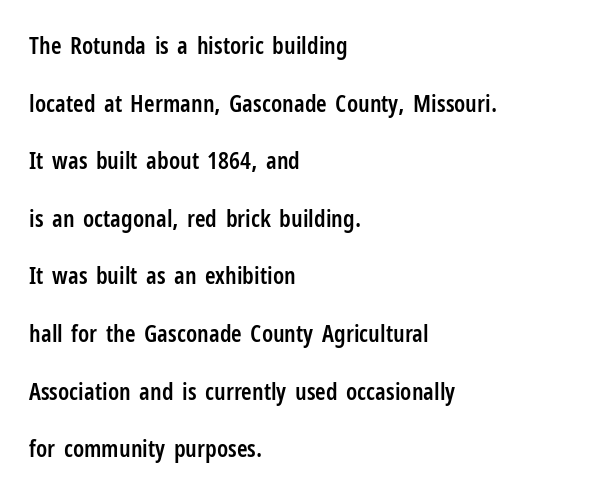
The image shows 24 px text type, upright; set left-aligned, loose line spacing (2.4x), normal letter spacing, not underlined.
